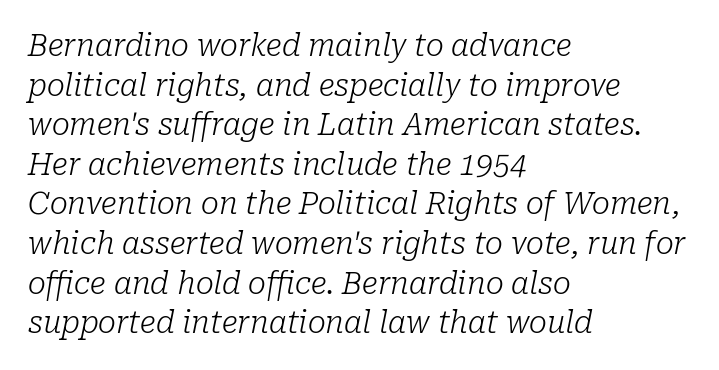
{"serif": "yes", "italic": "yes", "lean": "right", "slant_degrees": 10, "bold": "no", "weight": "light", "width": "normal", "stroke_contrast": "low", "x_height": "medium", "monospaced": "no", "underline": "no", "align": "left", "line_spacing": "normal", "line_spacing_ratio": 1.32, "letter_spacing": "normal", "letter_spacing_em": 0.0, "glyph_px": 30}
